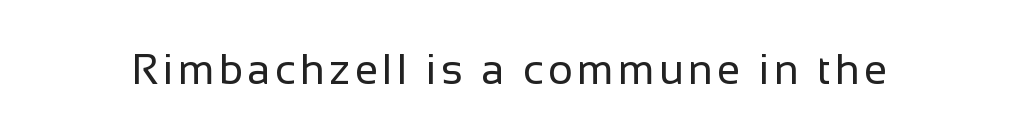
Q: Is the text bold? A: No.
Q: Is the text italic (slanted)? A: No, it is upright.
Q: Is the typeface a serif or a sans-serif typeface? A: Sans-serif.
Q: Is the text underlined? A: No.
Q: Width (condensed, normal, or wide)? A: Normal.
Q: Stroke contrast? A: Low.
Q: x-height? A: Medium.
Q: Monospaced? A: No.
